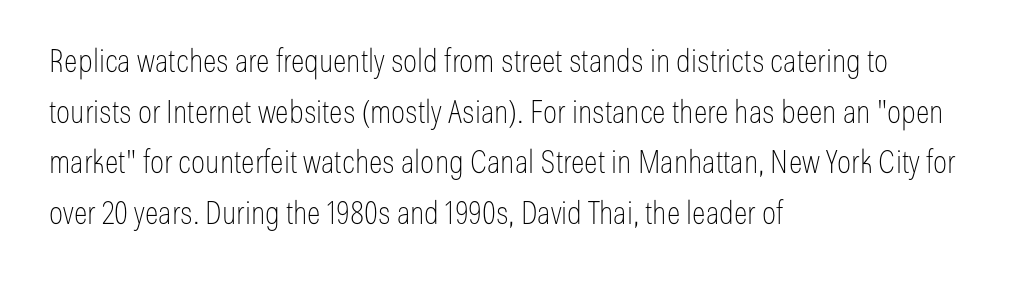
Q: Is the text bold? A: No.
Q: Is the text italic (slanted)? A: No, it is upright.
Q: Is the typeface a serif or a sans-serif typeface? A: Sans-serif.
Q: Is the text underlined? A: No.
Q: How is the paragraph aligned? A: Left-aligned.
Q: Is the spacing between letters normal or unusually wide? A: Normal.
Q: Is the spacing between lines tight, normal or loose? A: Normal.
Q: Width (condensed, normal, or wide)? A: Condensed.
Q: Stroke contrast? A: Low.
Q: x-height? A: Medium.
Q: Monospaced? A: No.
